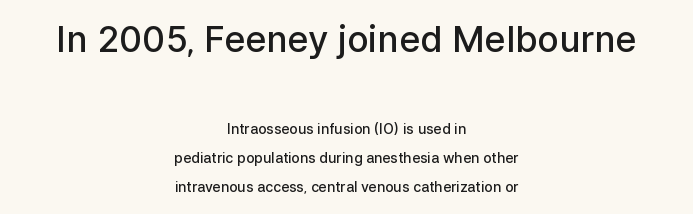
Compared with an ordinary text face, these strokes are moderately heavier — a semibold. The block sitting higher on the canvas is the one with enlarged characters. Words appear dense and cohesive because spacing is normal. Line starts and ends both wander, symmetrically. You could fit nearly another row in the gap between these rows. Observe the absence of serifs on each vertical stroke in this sample.
